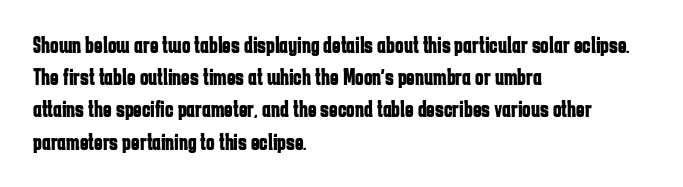
The image shows 23 px bold type, upright; set left-aligned, normal line spacing (1.4x), normal letter spacing, not underlined.
